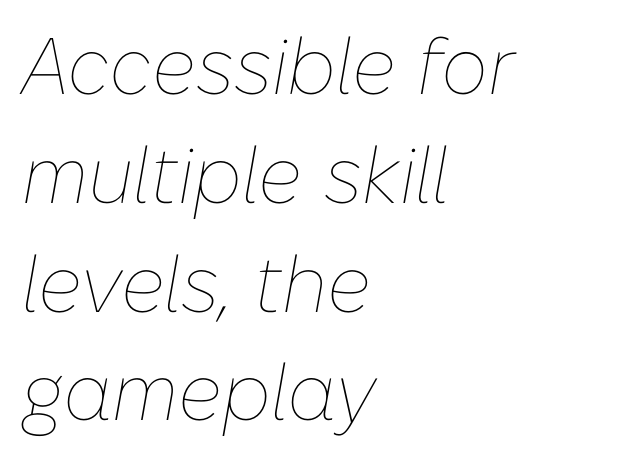
Q: Is the text bold? A: No.
Q: Is the text italic (slanted)? A: Yes, it leans right by about 10 degrees.
Q: Is the text underlined? A: No.
Q: How is the paragraph aligned? A: Left-aligned.
Q: Is the spacing between letters normal or unusually wide? A: Normal.
Q: Is the spacing between lines tight, normal or loose? A: Normal.
Q: Width (condensed, normal, or wide)? A: Normal.
Q: Stroke contrast? A: Low.
Q: x-height? A: Medium.
Q: Monospaced? A: No.
